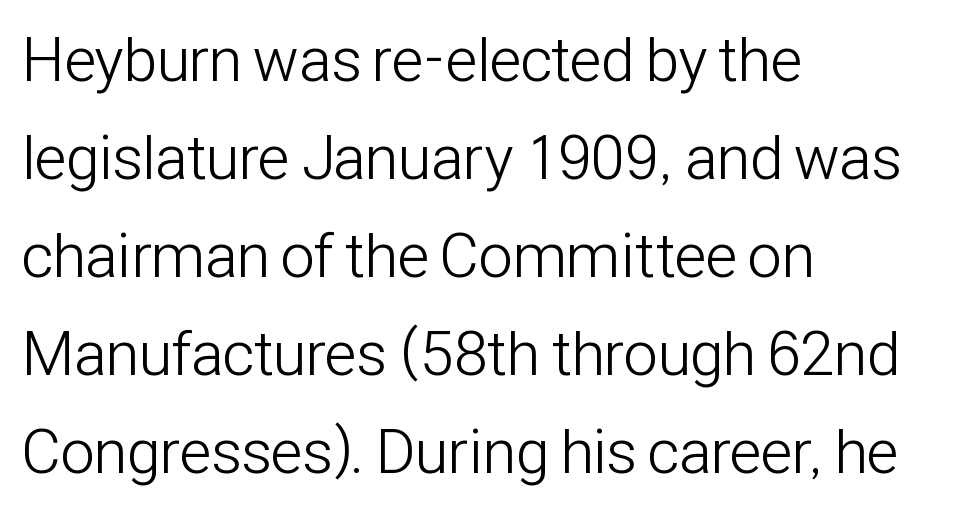
The image shows 62 px light, condensed sans-serif type, upright; set left-aligned, normal line spacing (1.58x), normal letter spacing, not underlined; low stroke contrast and a medium x-height.
